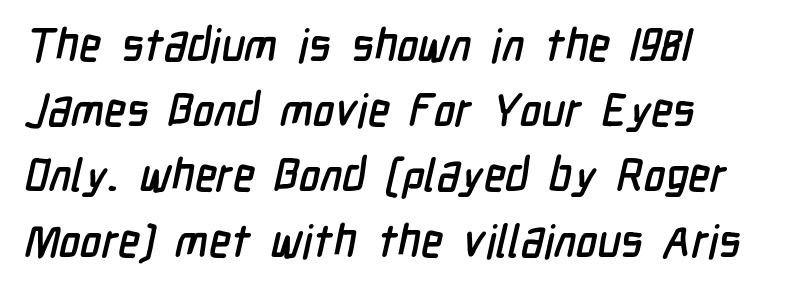
The image shows 45 px condensed sans-serif type; set left-aligned, normal line spacing (1.45x), normal letter spacing, not underlined; low stroke contrast and a medium x-height.
